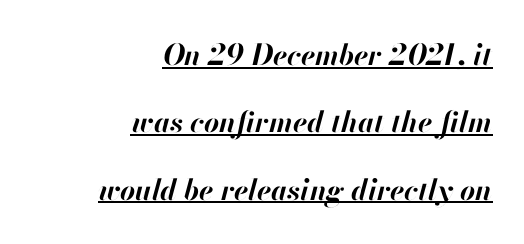
This rendering features underlined lettering. The typesetter chose a ragged-left arrangement here. The letters are bold, with thick, heavy strokes. Compared with ordinary roman type, these characters are visibly tilted.
